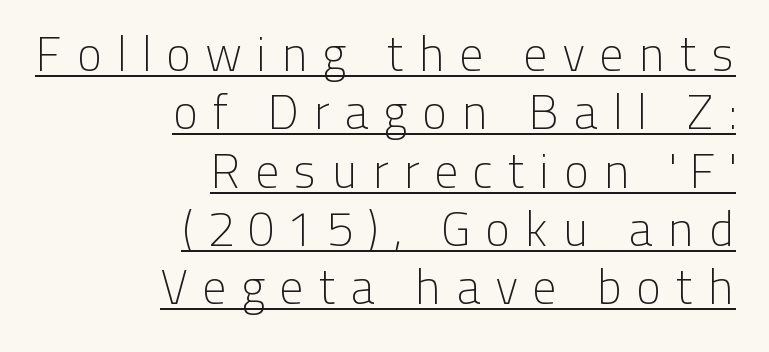
Q: Is the text bold? A: No.
Q: Is the text italic (slanted)? A: No, it is upright.
Q: Is the typeface a serif or a sans-serif typeface? A: Sans-serif.
Q: Is the text underlined? A: Yes.
Q: How is the paragraph aligned? A: Right-aligned.
Q: Is the spacing between letters normal or unusually wide? A: Unusually wide.
Q: Width (condensed, normal, or wide)? A: Normal.
Q: Stroke contrast? A: Low.
Q: x-height? A: Medium.
Q: Monospaced? A: No.
